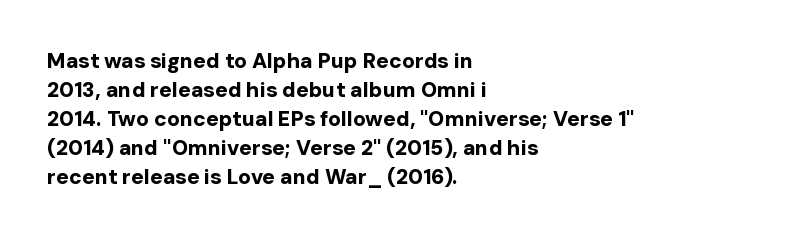
Q: Is the text bold? A: Yes.
Q: Is the text italic (slanted)? A: No, it is upright.
Q: Is the text underlined? A: No.
Q: How is the paragraph aligned? A: Left-aligned.
Q: Is the spacing between letters normal or unusually wide? A: Normal.
Q: Is the spacing between lines tight, normal or loose? A: Normal.
